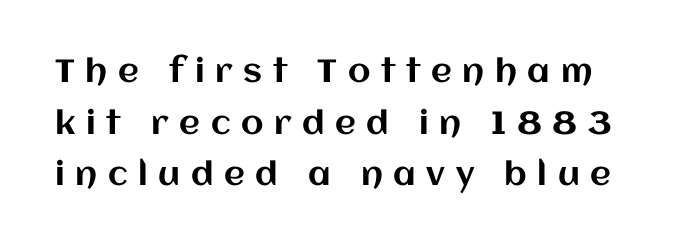
{"italic": "no", "width": "normal", "stroke_contrast": "medium", "x_height": "large", "monospaced": "no", "underline": "no", "line_spacing": "normal", "line_spacing_ratio": 1.61, "letter_spacing": "wide", "letter_spacing_em": 0.33, "glyph_px": 32}
